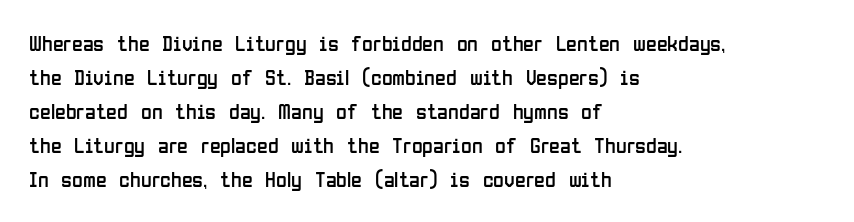
The image shows 22 px text type, upright; set left-aligned, normal line spacing (1.55x), normal letter spacing, not underlined.
